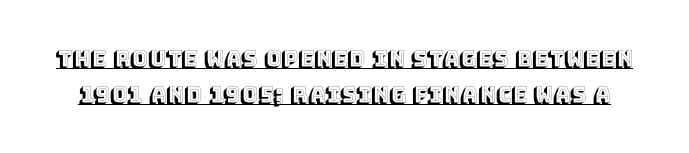
The image shows 21 px text type, upright; set line spacing 1.73x, normal letter spacing, underlined.
